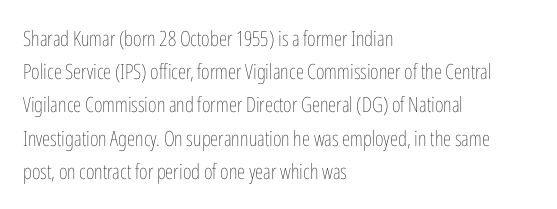
{"italic": "no", "bold": "no", "underline": "no", "align": "left", "line_spacing": "normal", "line_spacing_ratio": 1.58, "letter_spacing": "normal", "letter_spacing_em": 0.0, "glyph_px": 21}
